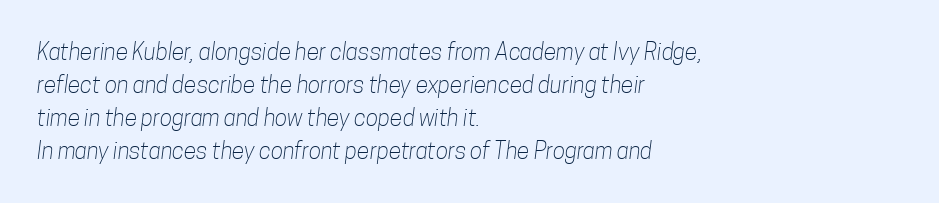
The image shows 23 px text type; set left-aligned, normal line spacing (1.44x), normal letter spacing, not underlined.
